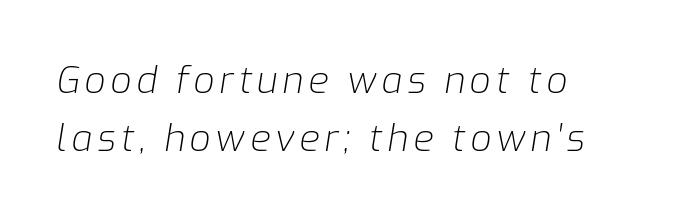
{"italic": "yes", "lean": "right", "slant_degrees": 9, "bold": "no", "weight": "light", "width": "normal", "stroke_contrast": "low", "x_height": "medium", "monospaced": "no", "underline": "no", "align": "left", "line_spacing": "normal", "line_spacing_ratio": 1.58, "glyph_px": 37}
